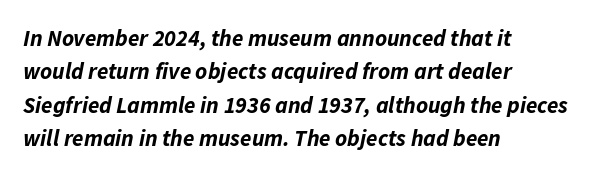
Here the glyphs are tracked normally, forming tight word shapes. Does the copy run flush right? No — it runs flush left. Regular leading. The letters are slanted; this is an italic face.
